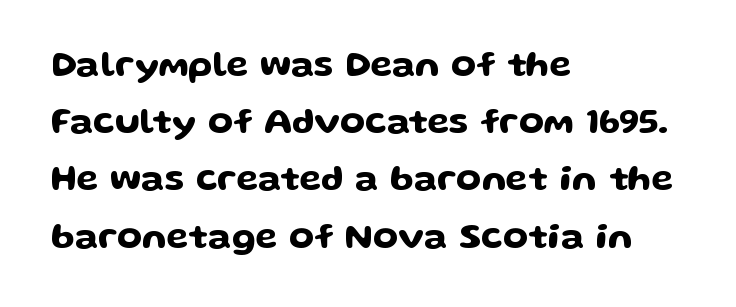
Q: Is the text italic (slanted)? A: No, it is upright.
Q: Is the typeface a serif or a sans-serif typeface? A: Sans-serif.
Q: Is the text underlined? A: No.
Q: How is the paragraph aligned? A: Left-aligned.
Q: Is the spacing between letters normal or unusually wide? A: Normal.
Q: Is the spacing between lines tight, normal or loose? A: Normal.
Q: Width (condensed, normal, or wide)? A: Wide.
Q: Stroke contrast? A: Low.
Q: x-height? A: Medium.
Q: Monospaced? A: No.
